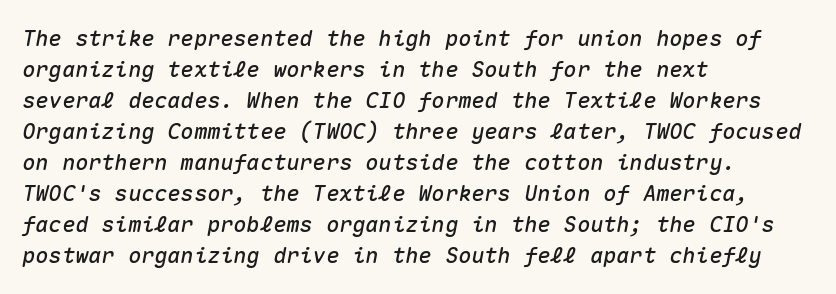
Q: Is the text italic (slanted)? A: Yes, it leans right by about 10 degrees.
Q: Is the text underlined? A: No.
Q: How is the paragraph aligned? A: Left-aligned.
Q: Is the spacing between letters normal or unusually wide? A: Normal.
Q: Is the spacing between lines tight, normal or loose? A: Normal.
